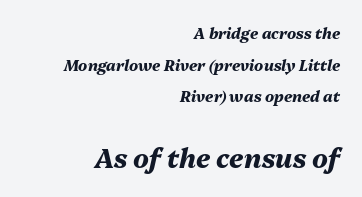
Q: Is the text bold? A: Yes.
Q: Is the text italic (slanted)? A: Yes, it leans right by about 13 degrees.
Q: Is the text underlined? A: No.
Q: How is the paragraph aligned? A: Right-aligned.
Q: Is the spacing between letters normal or unusually wide? A: Normal.
Q: Is the spacing between lines tight, normal or loose? A: Loose.
Q: Which block of text is set in a larger size, the first (top) or the second (bottom)? A: The second (bottom) one.
